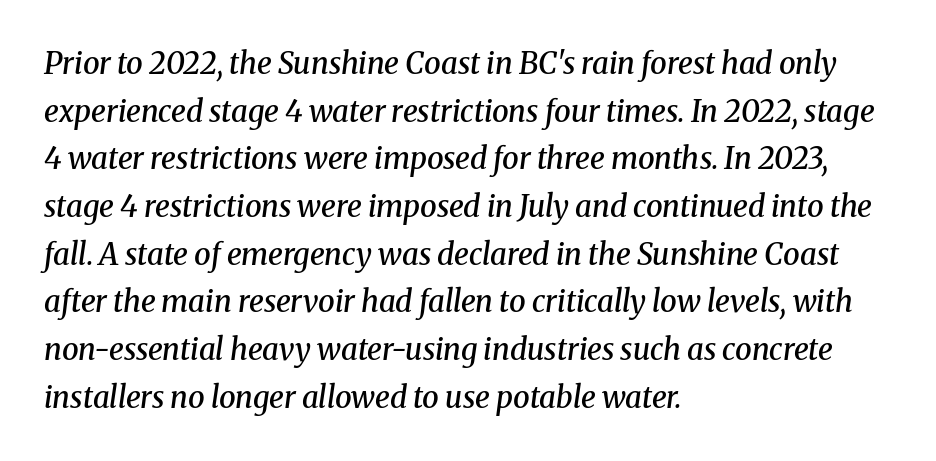
Q: Is the text bold? A: Semi-bold.
Q: Is the text italic (slanted)? A: Yes, it leans right by about 8 degrees.
Q: Is the typeface a serif or a sans-serif typeface? A: Serif.
Q: Is the text underlined? A: No.
Q: How is the paragraph aligned? A: Left-aligned.
Q: Is the spacing between letters normal or unusually wide? A: Normal.
Q: Is the spacing between lines tight, normal or loose? A: Normal.
Q: Width (condensed, normal, or wide)? A: Normal.
Q: Stroke contrast? A: Medium.
Q: x-height? A: Medium.
Q: Monospaced? A: No.
